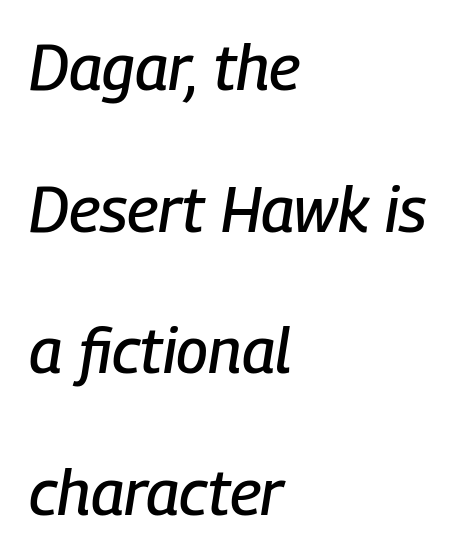
{"italic": "yes", "lean": "right", "slant_degrees": 9, "width": "condensed", "stroke_contrast": "low", "x_height": "medium", "monospaced": "no", "underline": "no", "align": "left", "line_spacing": "loose", "line_spacing_ratio": 2.25, "letter_spacing": "normal", "letter_spacing_em": 0.0, "glyph_px": 63}
